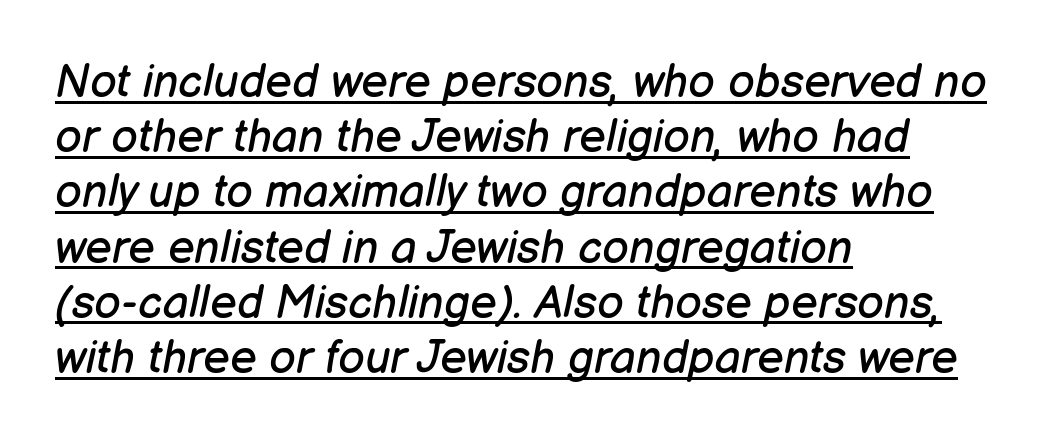
Varying glyph widths throughout — classic text-font behaviour. Is the type slanted? Yes — the strokes lean at a clear angle. Where is the straight margin? On the left. The weight would be labelled regular, book, light, or lighter still. The line texture is even and compact thanks to regular tracking.
